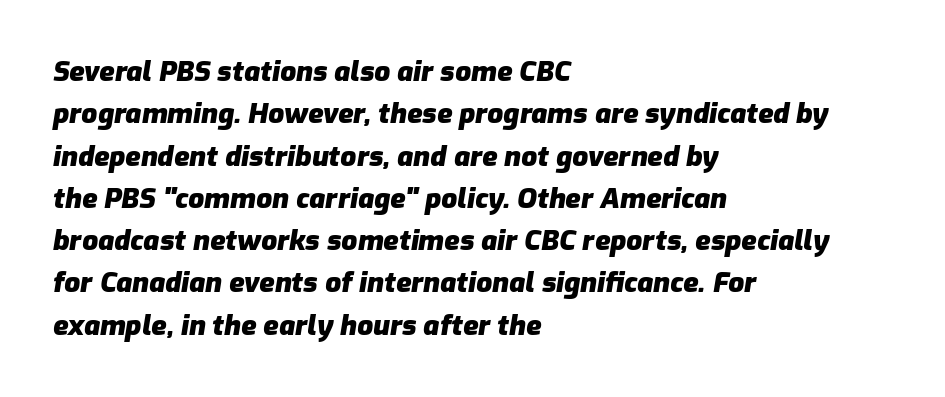
Every letter is thick-stroked: bold, no question. Line spacing here is normal. Typeset ragged right — the left edge is the straight one. The text carries the slant typical of an italic or oblique font. This rendering features lettering with no underline.
